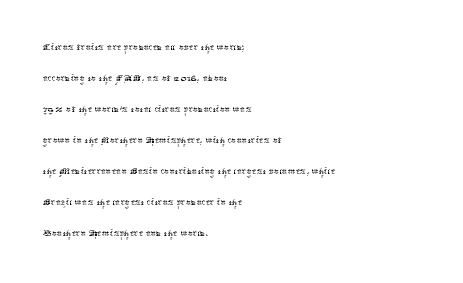
Q: Is the text bold? A: No.
Q: Is the text italic (slanted)? A: No, it is upright.
Q: Is the text underlined? A: No.
Q: How is the paragraph aligned? A: Left-aligned.
Q: Is the spacing between letters normal or unusually wide? A: Normal.
